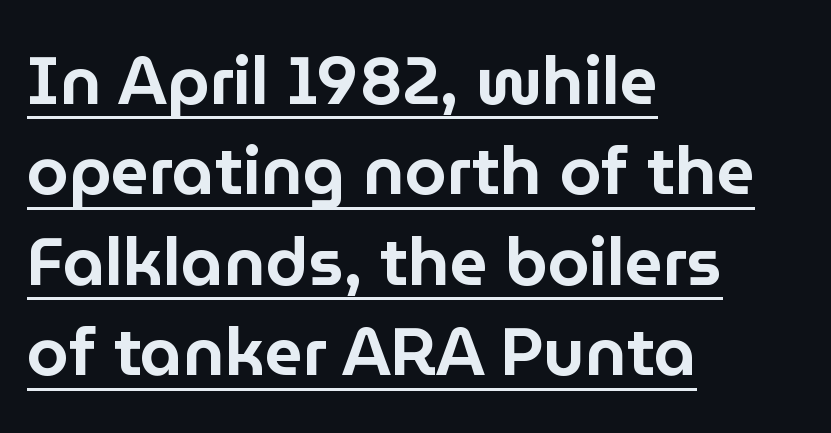
These lines are set flush left with a ragged right edge. The passage shown is typed in a proportional face where columns would drift. Is there much room between lines? A standard amount, neither cramped nor airy. Letterform terminals end flat and unadorned throughout the passage.
